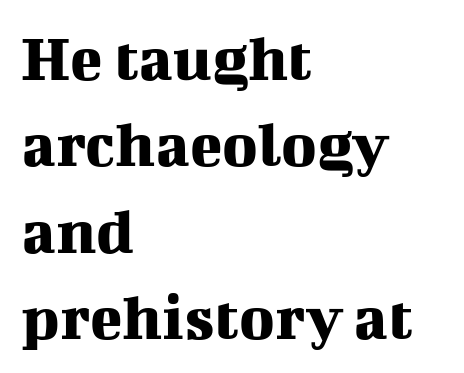
The image shows 67 px serif type, upright; set left-aligned, normal line spacing (1.29x), normal letter spacing, not underlined; medium stroke contrast and a medium x-height.
